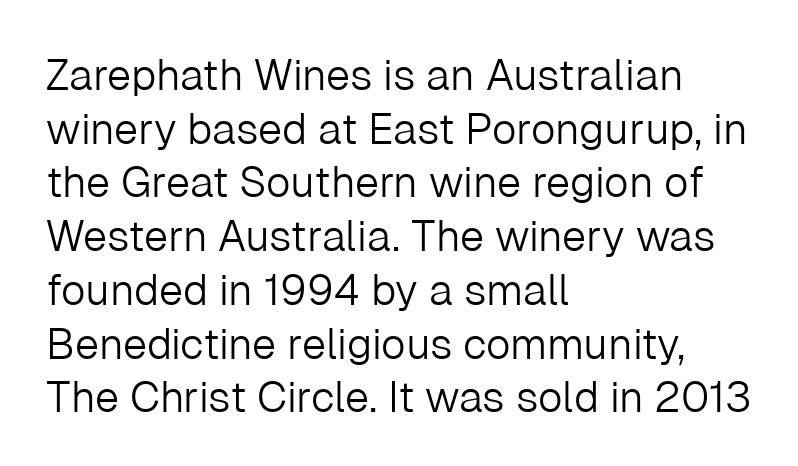
The image shows 43 px light sans-serif type, upright; set left-aligned, normal line spacing (1.25x), normal letter spacing, not underlined; low stroke contrast and a medium x-height.
